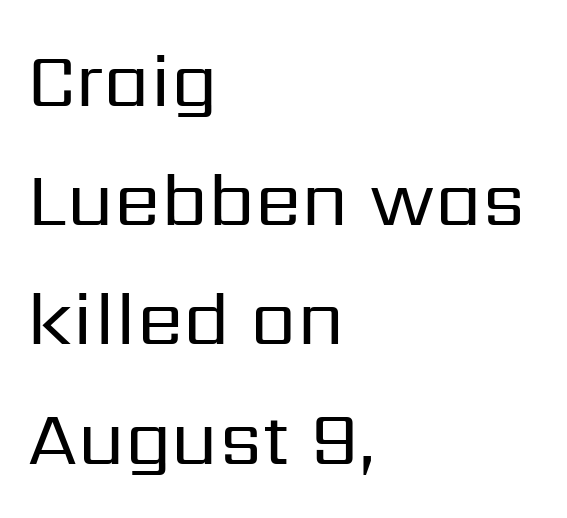
The image shows 75 px regular-weight sans-serif type, upright; set left-aligned, normal line spacing (1.59x), normal letter spacing, not underlined; low stroke contrast and a medium x-height.
